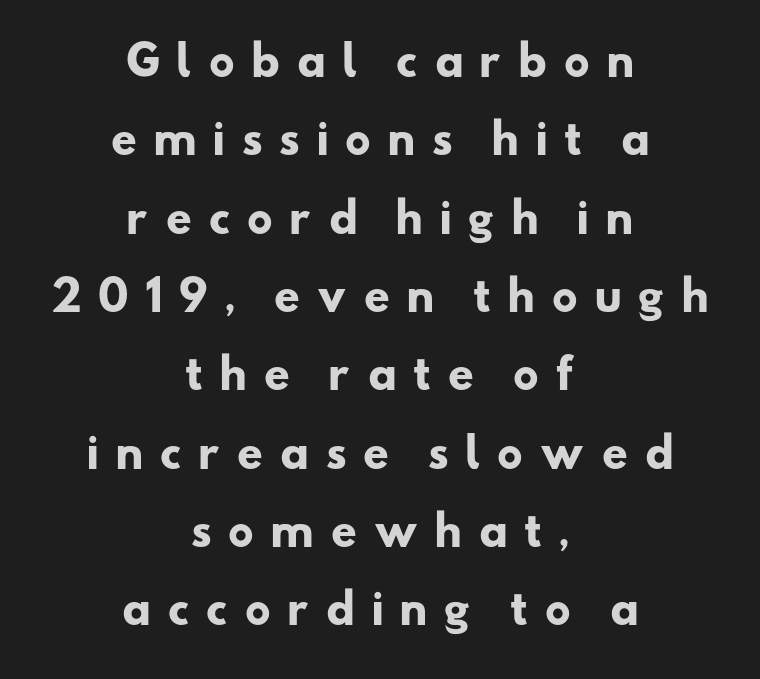
Q: Is the text bold? A: Yes.
Q: Is the typeface a serif or a sans-serif typeface? A: Sans-serif.
Q: Is the text underlined? A: No.
Q: How is the paragraph aligned? A: Centered.
Q: Is the spacing between letters normal or unusually wide? A: Unusually wide.
Q: Is the spacing between lines tight, normal or loose? A: Loose.
Q: Width (condensed, normal, or wide)? A: Wide.
Q: Stroke contrast? A: Low.
Q: x-height? A: Small.
Q: Monospaced? A: No.
